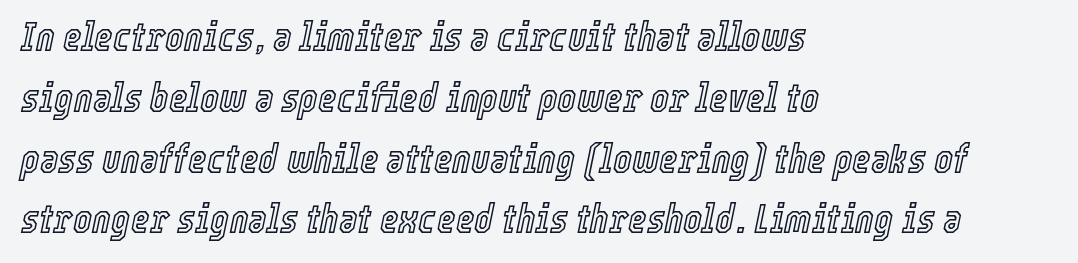
The whole block is typeset with a tilt. The passage shown is typed in a proportional face where columns would drift. The type is set solid horizontally, with unmodified tracking. Notice how the passage keeps a crisp vertical edge on the left only. Unmarked baselines from the first word to the last.
